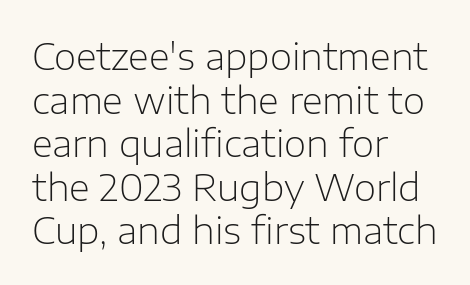
Q: Is the text bold? A: No.
Q: Is the text italic (slanted)? A: No, it is upright.
Q: Is the typeface a serif or a sans-serif typeface? A: Sans-serif.
Q: Is the text underlined? A: No.
Q: How is the paragraph aligned? A: Left-aligned.
Q: Is the spacing between letters normal or unusually wide? A: Normal.
Q: Width (condensed, normal, or wide)? A: Normal.
Q: Stroke contrast? A: Low.
Q: x-height? A: Medium.
Q: Monospaced? A: No.
